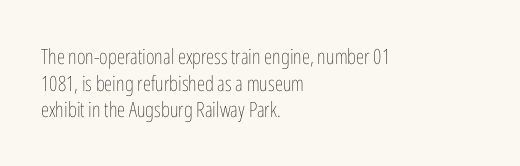
{"italic": "no", "bold": "no", "underline": "no", "align": "left", "line_spacing": "normal", "line_spacing_ratio": 1.27, "letter_spacing": "normal", "letter_spacing_em": 0.0, "glyph_px": 21}
